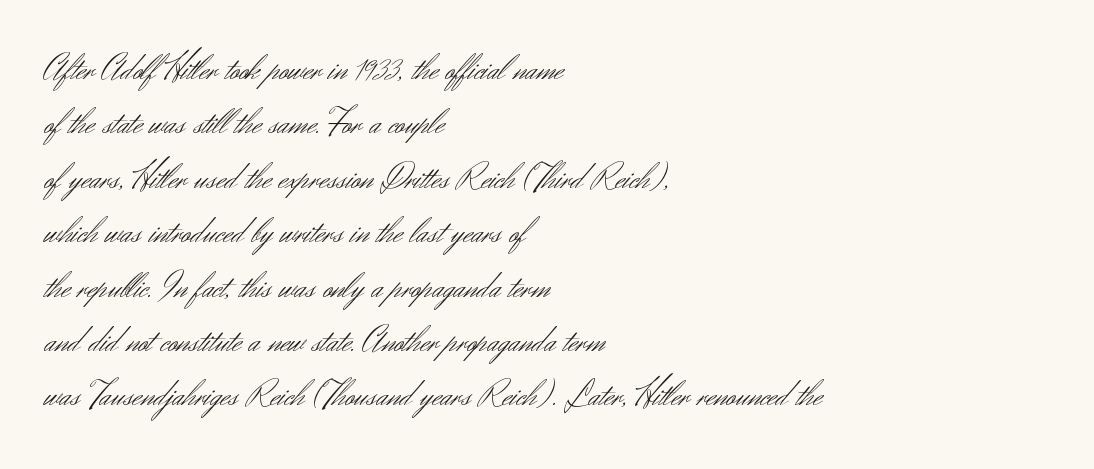
Beneath every word, the page is bare. I'd call this a sans setting — the letters go barefoot. Here the glyphs are tracked normally, forming tight word shapes. Is this a fixed-width face? No — the glyphs have proportional, varying widths.
